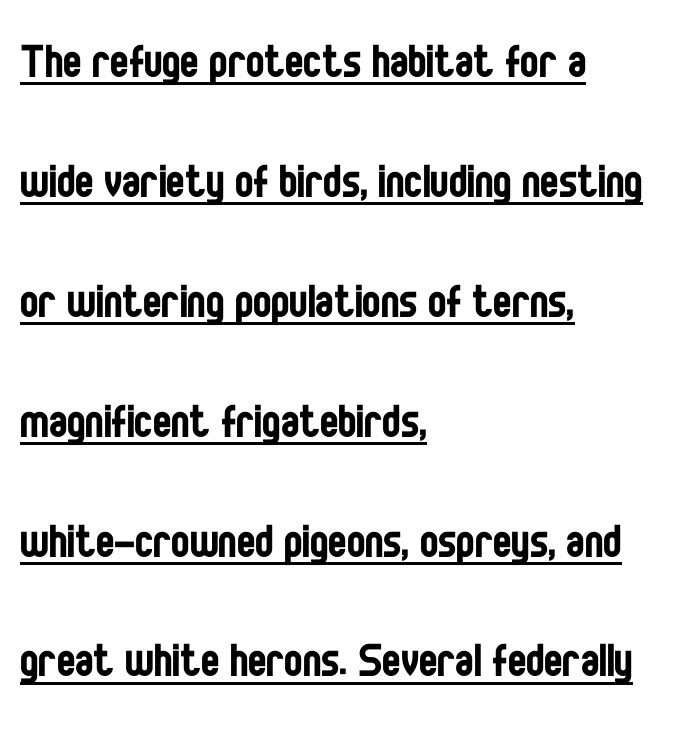
The image shows 55 px regular-weight, condensed sans-serif type, upright; set left-aligned, loose line spacing (2.18x), normal letter spacing, underlined; low stroke contrast and a large x-height.
